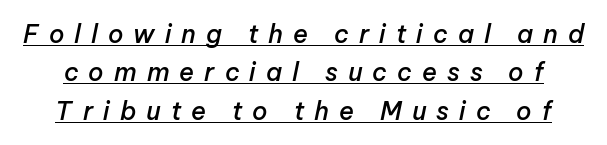
{"italic": "yes", "lean": "right", "slant_degrees": 12, "bold": "semi", "underline": "yes", "line_spacing": "normal", "line_spacing_ratio": 1.54, "letter_spacing": "wide", "letter_spacing_em": 0.4, "glyph_px": 25}
